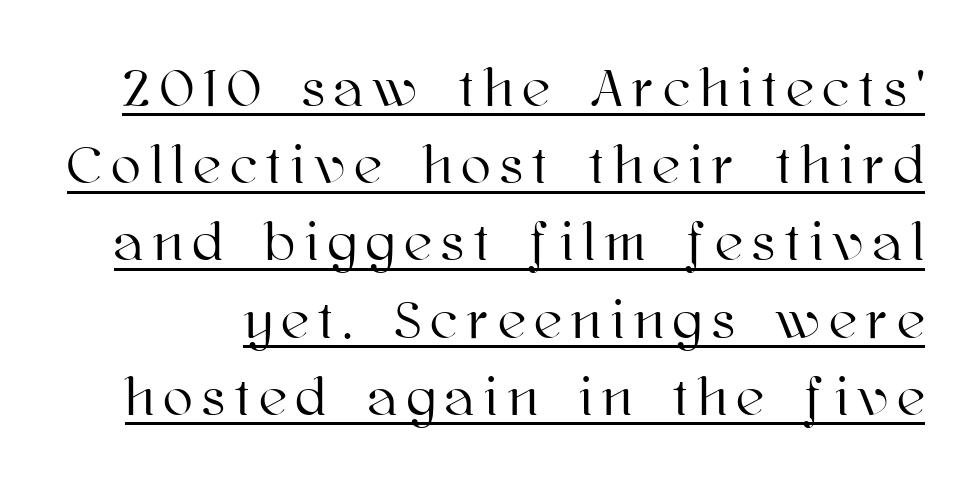
Designer's note — italics off, roman on. This sample has the flowing, uneven cadence of proportional lettering. A normal amount of white space separates one row of letters from the next. The specimen includes a rule beneath the text block's lines.
